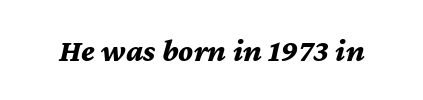
{"italic": "yes", "lean": "right", "slant_degrees": 12, "bold": "yes", "weight": "bold", "width": "normal", "stroke_contrast": "medium", "x_height": "medium", "monospaced": "no", "underline": "no", "letter_spacing": "normal", "letter_spacing_em": 0.0, "glyph_px": 32}
